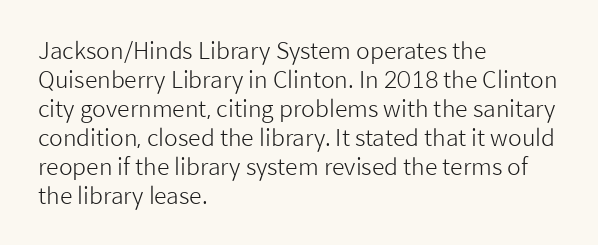
A typesetter would call this zero additional tracking. If you drew a line through each stem, it would be perfectly vertical. This block has exactly the height ordinary leading produces. Teacher's note: observe the even left margin — that is flush-left alignment. The area under the type is left untouched. This is not heavy type; no bold has been used.
